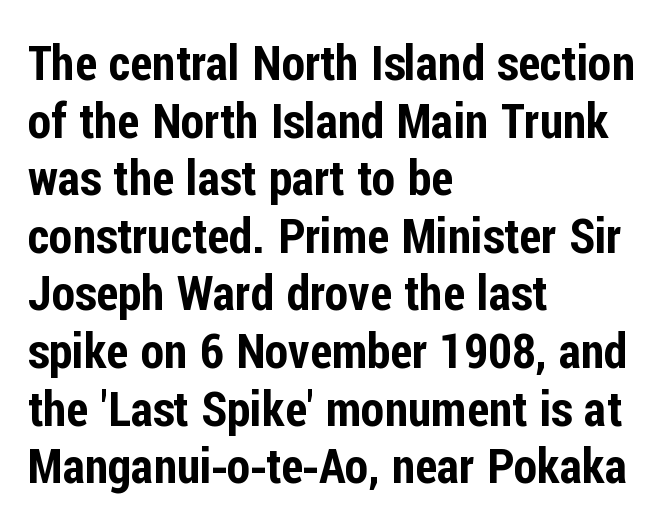
Q: Is the text italic (slanted)? A: No, it is upright.
Q: Is the typeface a serif or a sans-serif typeface? A: Sans-serif.
Q: Is the text underlined? A: No.
Q: How is the paragraph aligned? A: Left-aligned.
Q: Is the spacing between letters normal or unusually wide? A: Normal.
Q: Width (condensed, normal, or wide)? A: Condensed.
Q: Stroke contrast? A: Low.
Q: x-height? A: Medium.
Q: Monospaced? A: No.
